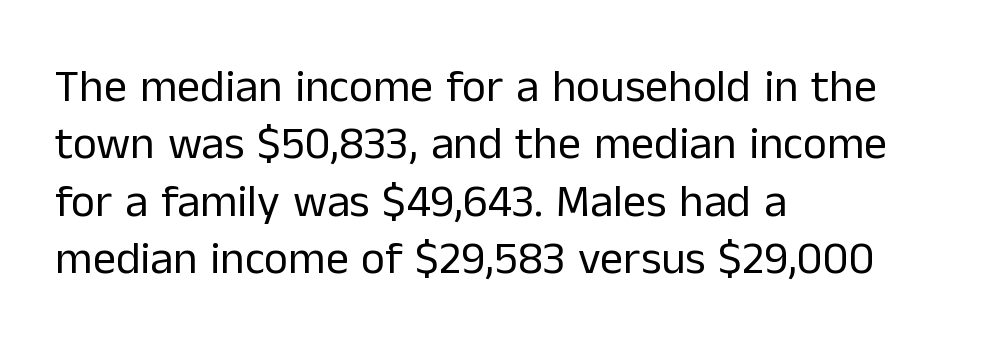
{"serif": "no", "italic": "no", "bold": "no", "weight": "regular", "width": "normal", "stroke_contrast": "low", "x_height": "medium", "monospaced": "no", "underline": "no", "align": "left", "line_spacing": "normal", "line_spacing_ratio": 1.25, "letter_spacing": "normal", "letter_spacing_em": 0.0, "glyph_px": 46}
